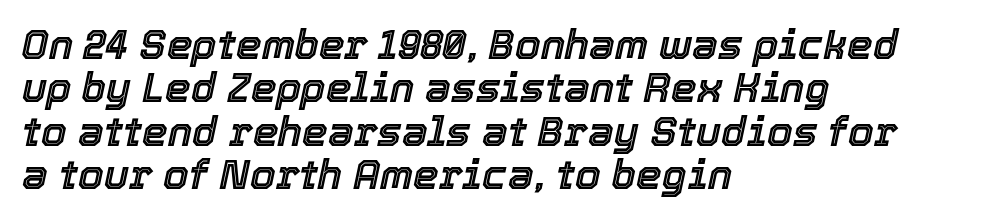
{"italic": "yes", "lean": "right", "slant_degrees": 12, "width": "normal", "x_height": "medium", "monospaced": "no", "underline": "no", "align": "left", "line_spacing": "tight", "line_spacing_ratio": 1.06, "letter_spacing": "normal", "letter_spacing_em": 0.0, "glyph_px": 41}
